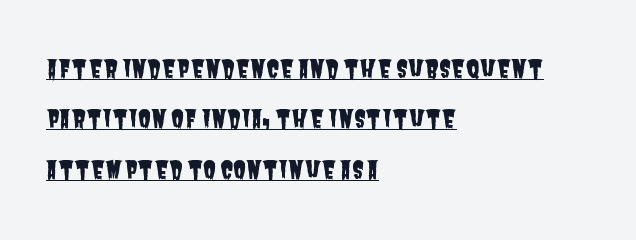
Q: Is the text underlined? A: Yes.
Q: How is the paragraph aligned? A: Left-aligned.
Q: Is the spacing between letters normal or unusually wide? A: Normal.
Q: Is the spacing between lines tight, normal or loose? A: Loose.
